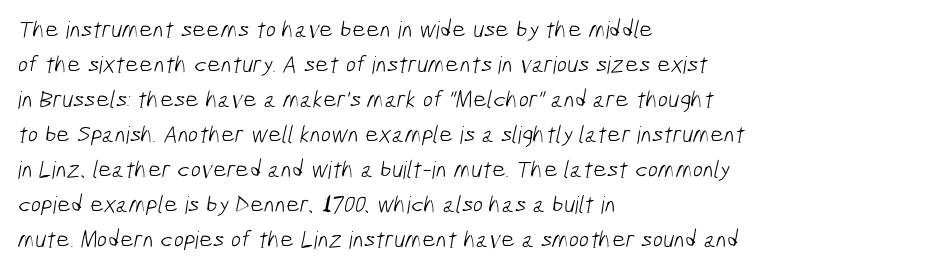
{"bold": "no", "underline": "no", "align": "left", "line_spacing": "normal", "line_spacing_ratio": 1.46, "letter_spacing": "normal", "letter_spacing_em": 0.0, "glyph_px": 24}
